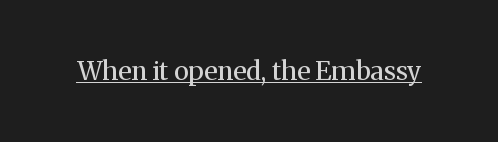
The image shows 26 px text type, upright; set normal letter spacing, underlined.
